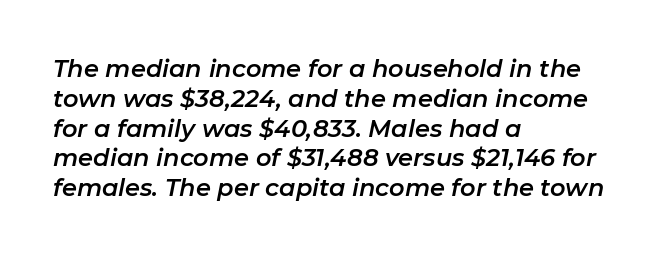
Q: Is the text italic (slanted)? A: Yes, it leans right by about 11 degrees.
Q: Is the text underlined? A: No.
Q: How is the paragraph aligned? A: Left-aligned.
Q: Is the spacing between letters normal or unusually wide? A: Normal.
